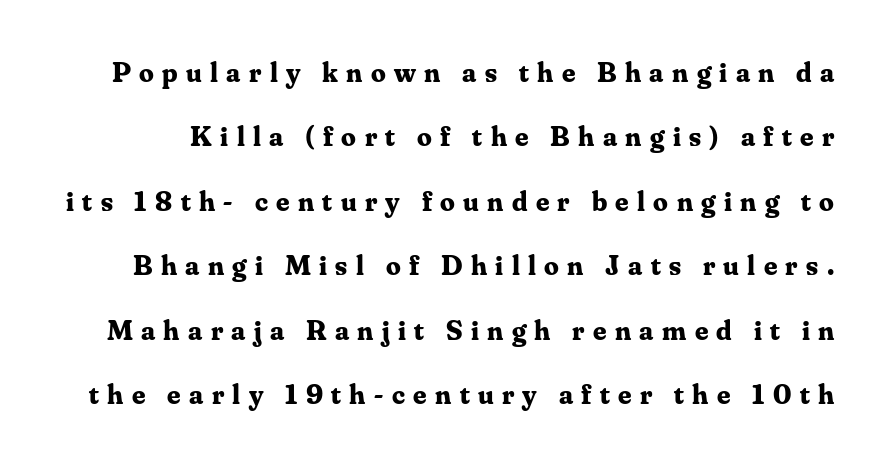
This is roman type, the default non-slanted kind. Words float on clear page, feet unadorned. Substantial extra tracking has been applied to these lines. I'd call this a serif setting — the letters wear small feet.
